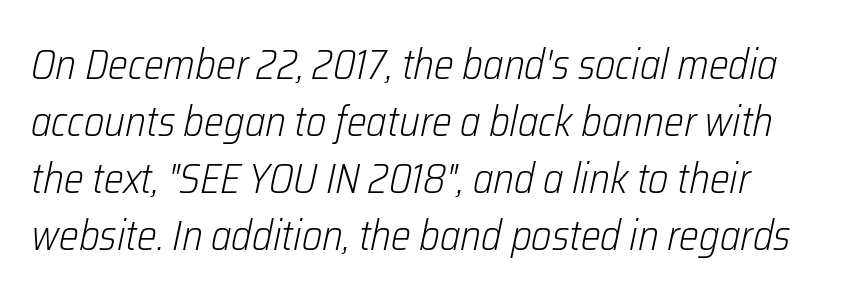
Q: Is the text bold? A: No.
Q: Is the text italic (slanted)? A: Yes, it leans right by about 12 degrees.
Q: Is the text underlined? A: No.
Q: Is the spacing between letters normal or unusually wide? A: Normal.
Q: Is the spacing between lines tight, normal or loose? A: Normal.
Q: Width (condensed, normal, or wide)? A: Condensed.
Q: Stroke contrast? A: Low.
Q: x-height? A: Medium.
Q: Monospaced? A: No.
